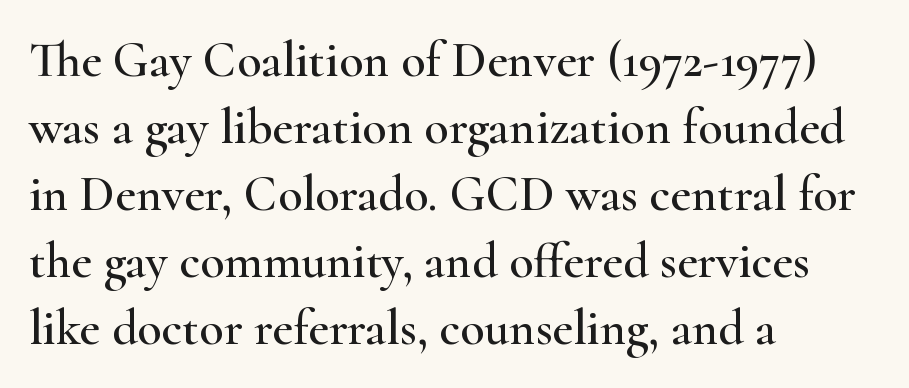
The rag falls on the right side of this text block. Nope, not italic — everything's standing straight. Serifs: yes, visible at the terminals of the letterforms. No extra tracking has been applied to these lines. The space directly below the letters is spotless.
